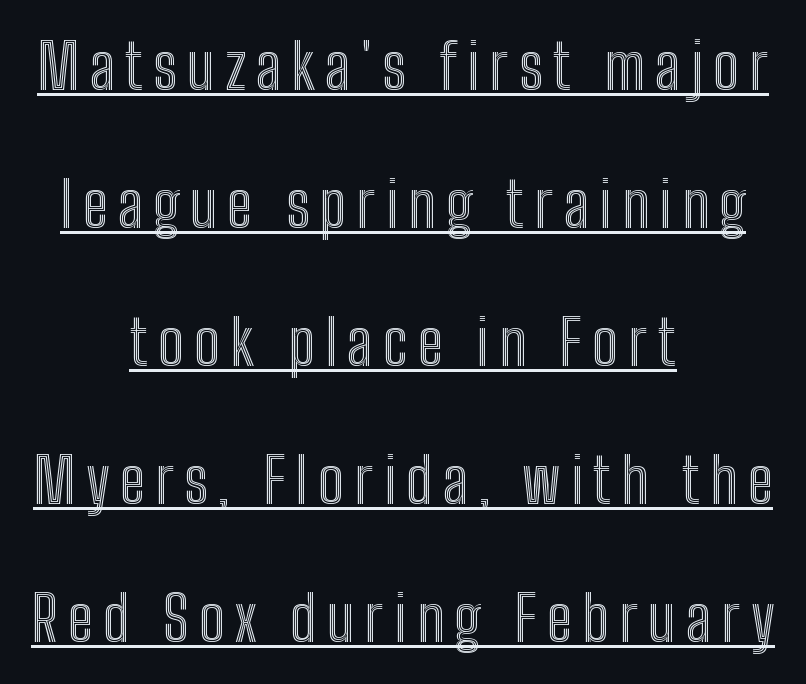
Q: Is the text italic (slanted)? A: No, it is upright.
Q: Is the text underlined? A: Yes.
Q: How is the paragraph aligned? A: Centered.
Q: Is the spacing between lines tight, normal or loose? A: Loose.
Q: Width (condensed, normal, or wide)? A: Condensed.
Q: x-height? A: Medium.
Q: Monospaced? A: No.
